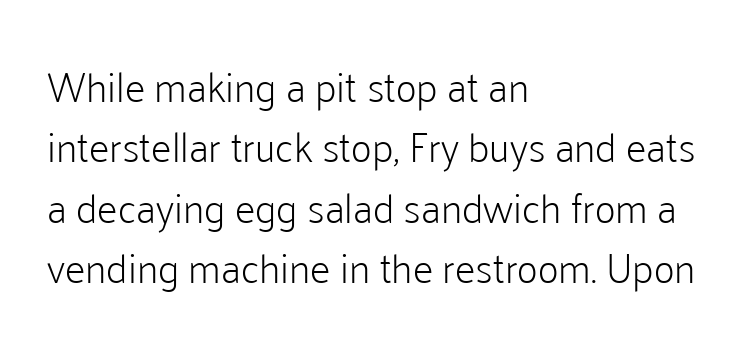
Q: Is the text bold? A: No.
Q: Is the text italic (slanted)? A: No, it is upright.
Q: Is the typeface a serif or a sans-serif typeface? A: Sans-serif.
Q: Is the text underlined? A: No.
Q: How is the paragraph aligned? A: Left-aligned.
Q: Is the spacing between letters normal or unusually wide? A: Normal.
Q: Is the spacing between lines tight, normal or loose? A: Normal.
Q: Width (condensed, normal, or wide)? A: Normal.
Q: Stroke contrast? A: Low.
Q: x-height? A: Medium.
Q: Monospaced? A: No.
